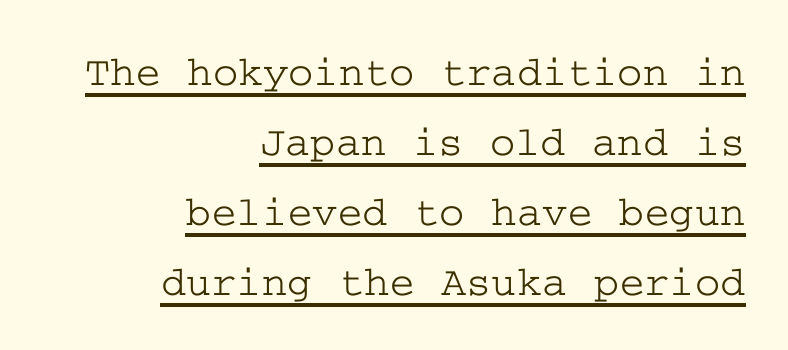
The sample's only ornament is a line tracing under the words. The face used here is seriffed, in the tradition of book romans. Baseline-to-baseline distance is the conventional proportion of letter height. Between one letter and the next there's only the usual sliver of space. The rag falls on the left side of this text block.
